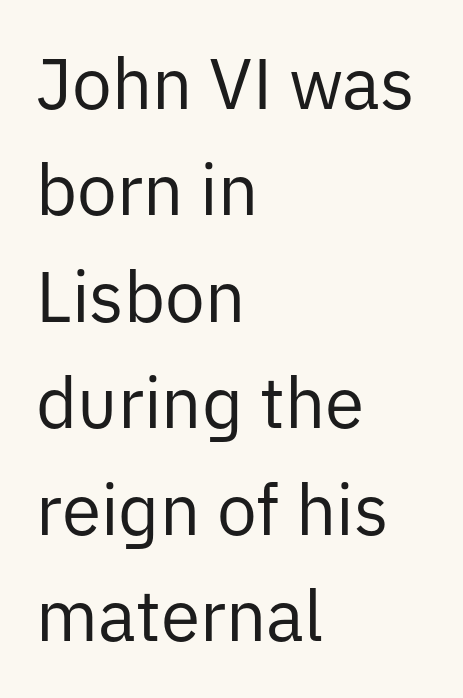
The image shows 71 px regular-weight sans-serif type, upright; set left-aligned, normal line spacing (1.5x), normal letter spacing, not underlined; low stroke contrast and a medium x-height.
